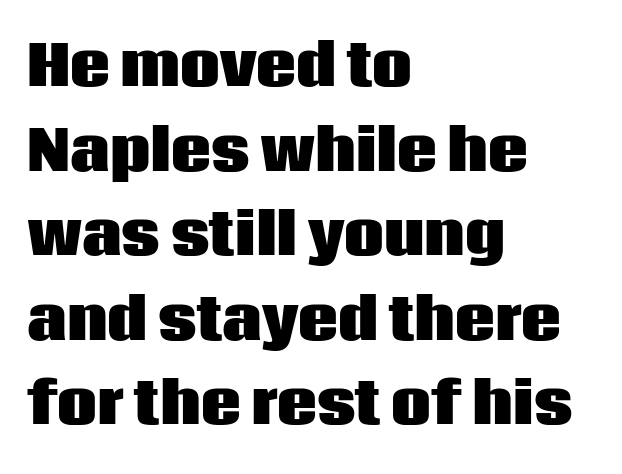
{"serif": "no", "italic": "no", "bold": "yes", "weight": "heavy", "width": "normal", "stroke_contrast": "low", "x_height": "large", "monospaced": "no", "underline": "no", "align": "left", "line_spacing": "normal", "line_spacing_ratio": 1.51, "letter_spacing": "normal", "letter_spacing_em": 0.0, "glyph_px": 56}
